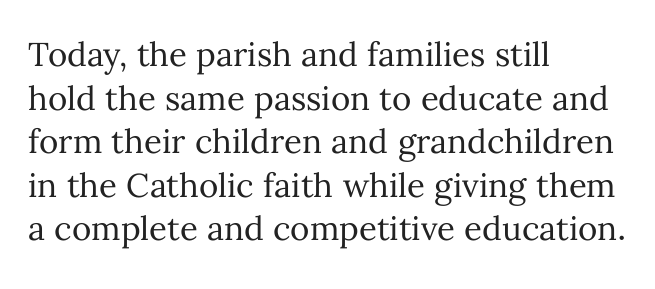
{"italic": "no", "bold": "no", "weight": "regular", "width": "normal", "stroke_contrast": "medium", "x_height": "medium", "monospaced": "no", "underline": "no", "align": "left", "line_spacing": "normal", "line_spacing_ratio": 1.32, "letter_spacing": "normal", "letter_spacing_em": 0.0, "glyph_px": 33}
